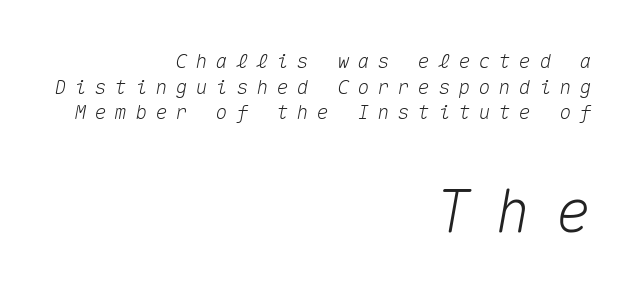
The image shows 59 px text type, italic (leaning right), monospaced; set right-aligned, normal line spacing (1.28x), unusually wide letter spacing (+0.41 em), not underlined; the second (bottom) block is 2.95x larger; medium stroke contrast and a medium x-height.
